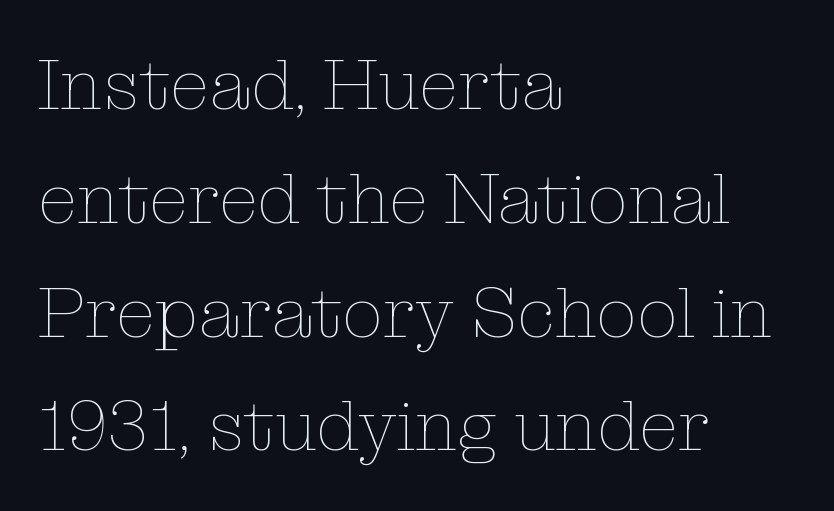
The image shows 72 px thin type, upright; set left-aligned, normal line spacing (1.58x), normal letter spacing, not underlined; low stroke contrast and a medium x-height.
